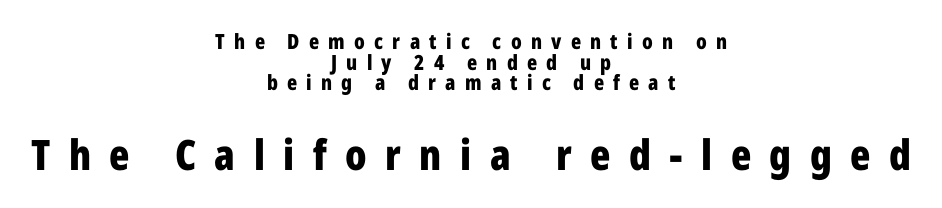
{"serif": "no", "italic": "no", "bold": "yes", "weight": "bold", "width": "condensed", "stroke_contrast": "low", "x_height": "medium", "monospaced": "no", "underline": "no", "align": "center", "line_spacing": "tight", "line_spacing_ratio": 0.98, "letter_spacing": "wide", "letter_spacing_em": 0.44, "larger_block": "second", "size_ratio": 2.0, "glyph_px": 42}
